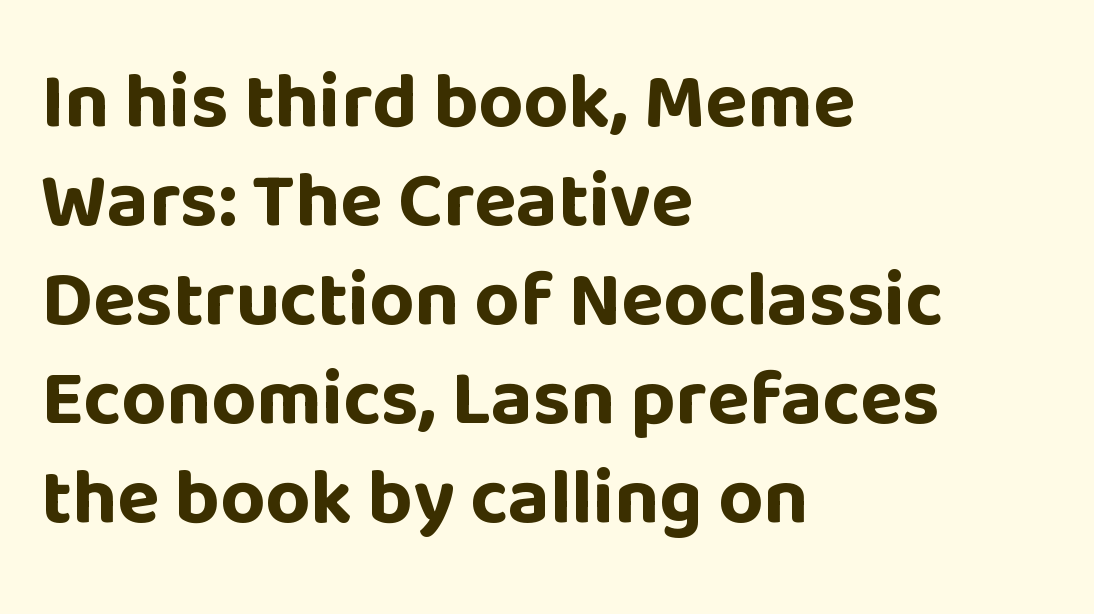
{"serif": "no", "italic": "no", "bold": "yes", "weight": "bold", "width": "normal", "stroke_contrast": "low", "x_height": "large", "monospaced": "no", "underline": "no", "align": "left", "line_spacing": "normal", "line_spacing_ratio": 1.27, "letter_spacing": "normal", "letter_spacing_em": 0.0, "glyph_px": 78}
